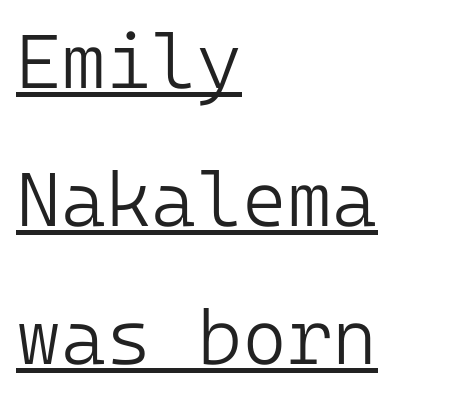
{"serif": "no", "italic": "no", "bold": "no", "weight": "light", "width": "normal", "stroke_contrast": "low", "x_height": "medium", "underline": "yes", "align": "left", "line_spacing_ratio": 1.79, "letter_spacing": "normal", "letter_spacing_em": 0.0, "glyph_px": 77}
